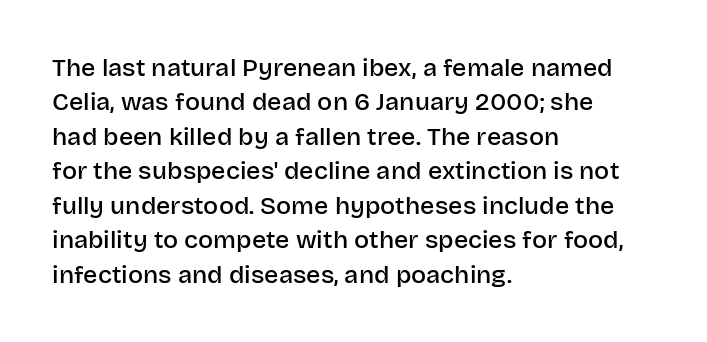
Q: Is the text bold? A: Semi-bold.
Q: Is the text italic (slanted)? A: No, it is upright.
Q: Is the text underlined? A: No.
Q: How is the paragraph aligned? A: Left-aligned.
Q: Is the spacing between letters normal or unusually wide? A: Normal.
Q: Is the spacing between lines tight, normal or loose? A: Normal.
